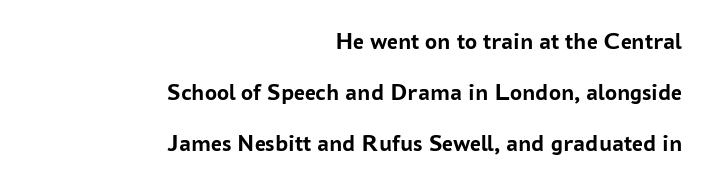
Its strokes are broad and dark, the hallmark of bold type. The letters stand straight up with perfectly vertical stems. Right-aligned paragraph, ragged on the left. Nothing unusual about the tracking: characters are spaced as the font intends.
